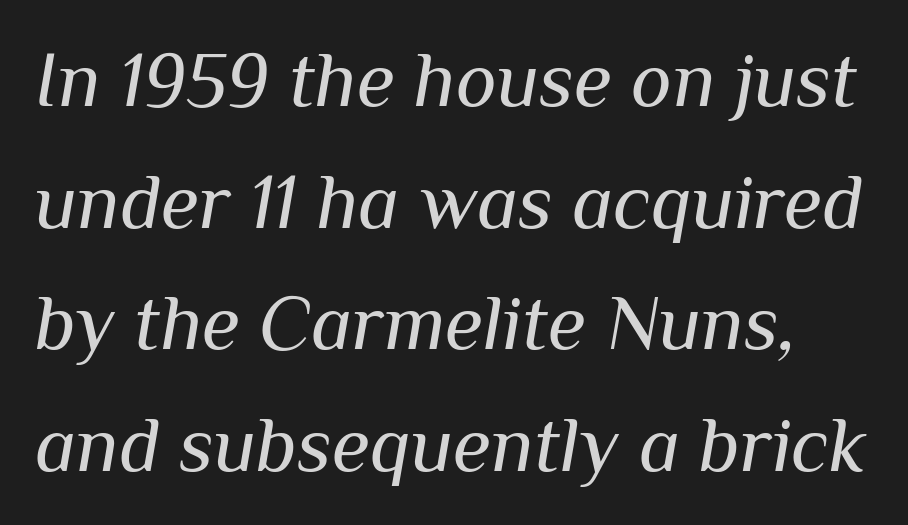
The image shows 78 px regular-weight type, italic (leaning right); set normal line spacing (1.56x), normal letter spacing, not underlined; medium stroke contrast and a medium x-height.
